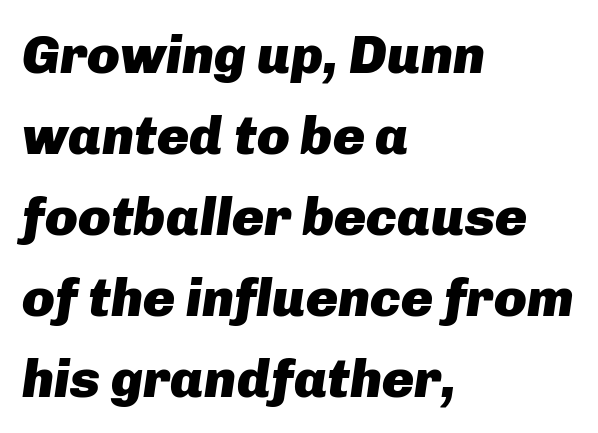
Q: Is the text bold? A: Yes.
Q: Is the text italic (slanted)? A: Yes, it leans right by about 8 degrees.
Q: Is the text underlined? A: No.
Q: How is the paragraph aligned? A: Left-aligned.
Q: Is the spacing between letters normal or unusually wide? A: Normal.
Q: Is the spacing between lines tight, normal or loose? A: Normal.
Q: Width (condensed, normal, or wide)? A: Normal.
Q: Stroke contrast? A: Low.
Q: x-height? A: Medium.
Q: Monospaced? A: No.
